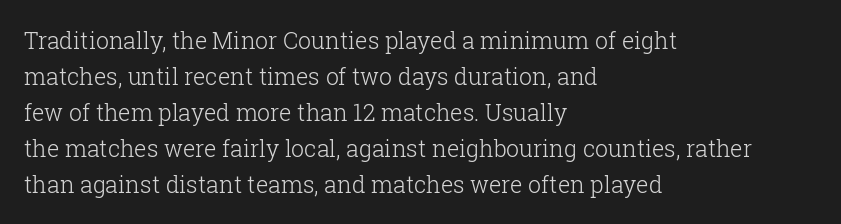
{"italic": "no", "bold": "no", "underline": "no", "align": "left", "line_spacing": "normal", "line_spacing_ratio": 1.56, "letter_spacing": "normal", "letter_spacing_em": 0.0, "glyph_px": 23}
